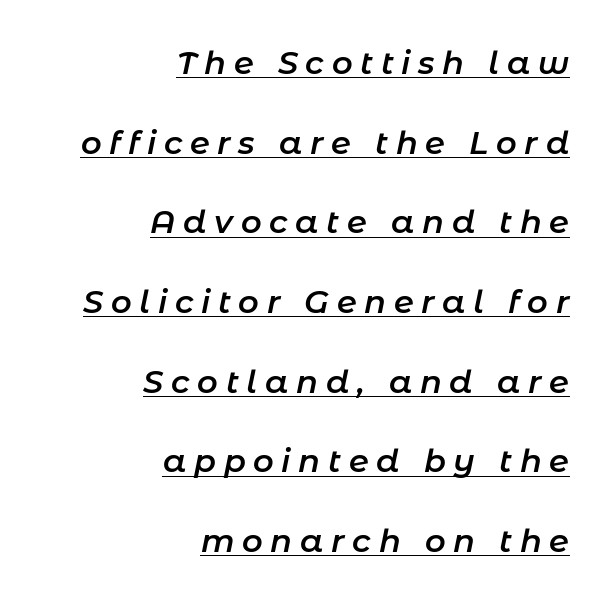
Q: Is the text bold? A: Semi-bold.
Q: Is the text italic (slanted)? A: Yes, it leans right by about 11 degrees.
Q: Is the text underlined? A: Yes.
Q: How is the paragraph aligned? A: Right-aligned.
Q: Is the spacing between letters normal or unusually wide? A: Unusually wide.
Q: Is the spacing between lines tight, normal or loose? A: Loose.
Q: Width (condensed, normal, or wide)? A: Normal.
Q: Stroke contrast? A: Low.
Q: x-height? A: Medium.
Q: Monospaced? A: No.
